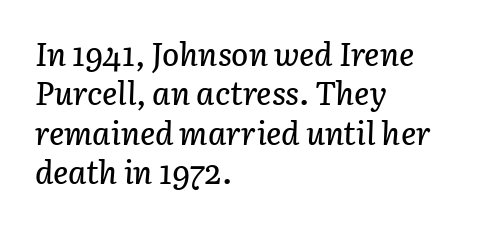
Q: Is the text italic (slanted)? A: Yes, it leans right by about 3 degrees.
Q: Is the text underlined? A: No.
Q: How is the paragraph aligned? A: Left-aligned.
Q: Is the spacing between letters normal or unusually wide? A: Normal.
Q: Width (condensed, normal, or wide)? A: Normal.
Q: Stroke contrast? A: Low.
Q: x-height? A: Medium.
Q: Monospaced? A: No.
